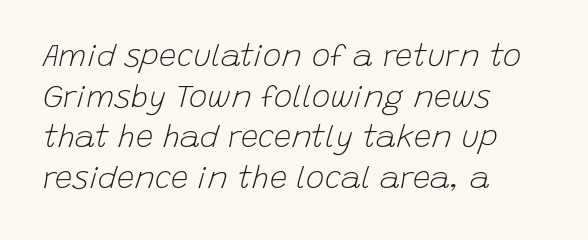
The image shows 31 px light type, italic (leaning right); set left-aligned, normal line spacing (1.31x), normal letter spacing, not underlined; low stroke contrast and a large x-height.
